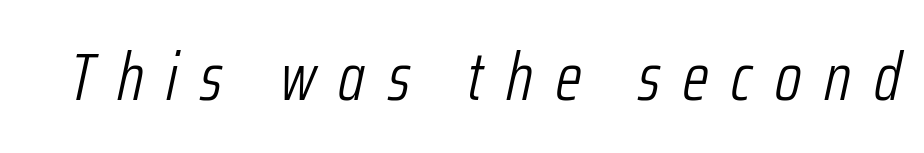
{"italic": "yes", "lean": "right", "slant_degrees": 12, "bold": "no", "weight": "light", "width": "condensed", "stroke_contrast": "low", "x_height": "medium", "monospaced": "no", "underline": "no", "letter_spacing": "wide", "letter_spacing_em": 0.34, "glyph_px": 67}
